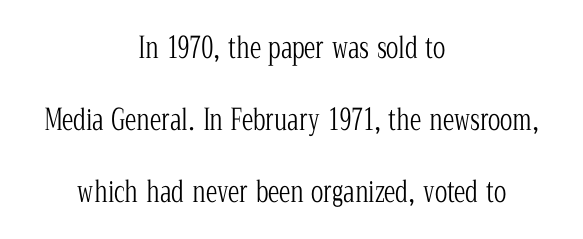
Clear beneath every line of the passage. When letters stand straight like this, we call the style roman or upright. This sample has the flowing, uneven cadence of proportional lettering. Characters follow at the spacing the type designer built in. In terms of letterform style, serifs are clearly present.
